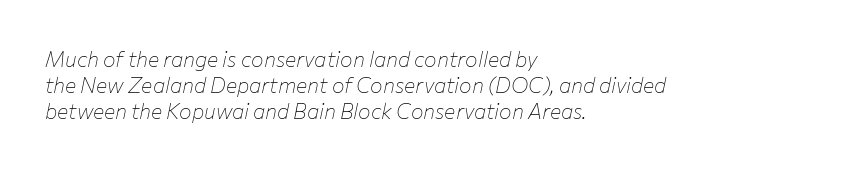
Q: Is the text bold? A: No.
Q: Is the text italic (slanted)? A: Yes, it leans right by about 12 degrees.
Q: Is the text underlined? A: No.
Q: How is the paragraph aligned? A: Left-aligned.
Q: Is the spacing between letters normal or unusually wide? A: Normal.
